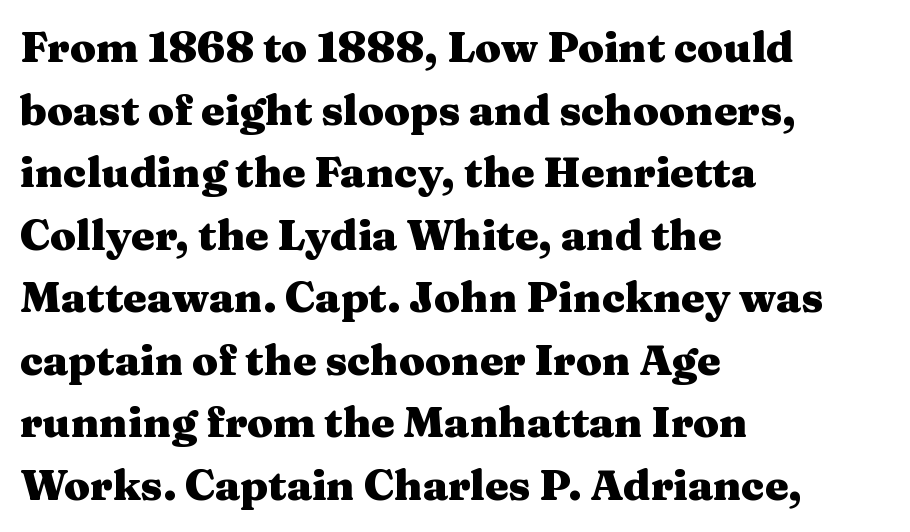
{"serif": "yes", "italic": "no", "bold": "yes", "weight": "heavy", "width": "wide", "stroke_contrast": "medium", "x_height": "medium", "monospaced": "no", "underline": "no", "align": "left", "line_spacing": "normal", "line_spacing_ratio": 1.49, "letter_spacing": "normal", "letter_spacing_em": 0.0, "glyph_px": 42}
